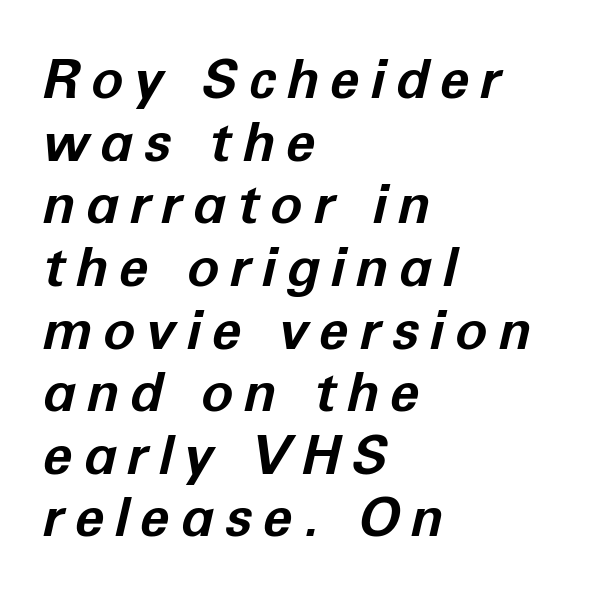
A classic flush-left, rag-right setting is used for this passage. The passage shown is typed in a proportional face where columns would drift. Is the type bold? Yes — the strokes are clearly thick and heavy. The foot of each line stays bare and open. How are the letters spaced? Widely, with obvious added tracking. The axis of the letterforms is tilted away from vertical.
